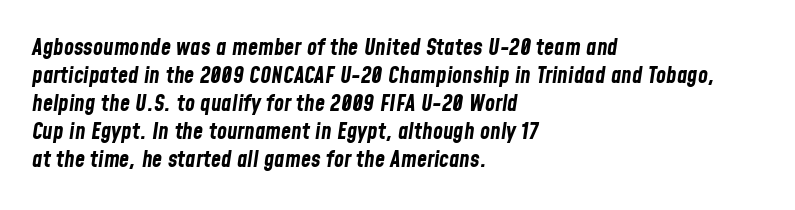
Q: Is the text bold? A: Yes.
Q: Is the text italic (slanted)? A: Yes, it leans right by about 8 degrees.
Q: Is the text underlined? A: No.
Q: How is the paragraph aligned? A: Left-aligned.
Q: Is the spacing between letters normal or unusually wide? A: Normal.
